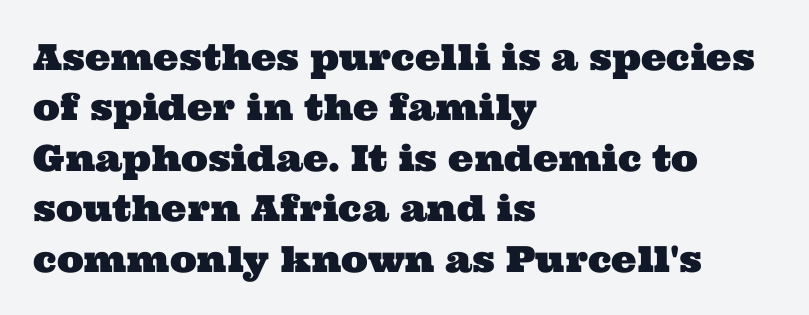
{"serif": "yes", "width": "wide", "stroke_contrast": "medium", "x_height": "medium", "monospaced": "no", "underline": "no", "align": "left", "line_spacing": "normal", "line_spacing_ratio": 1.4, "letter_spacing": "normal", "letter_spacing_em": 0.0, "glyph_px": 36}
